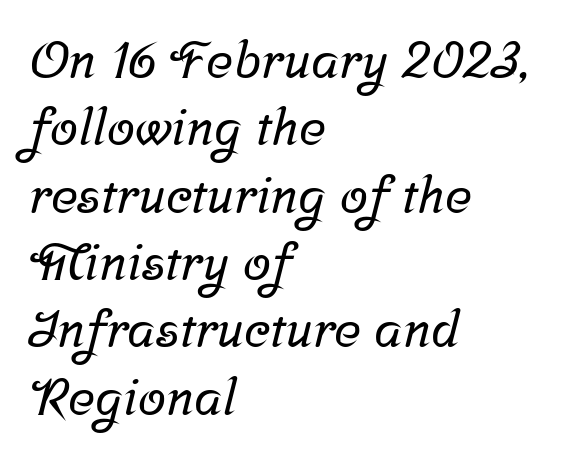
The gaps between neighbouring characters are ordinary and unremarkable. The space beneath each line is pristine and unruled. The passage shown is typed in a proportional face where columns would drift. Visually the block forms a straight wall on the left and a jagged coastline on the right.
